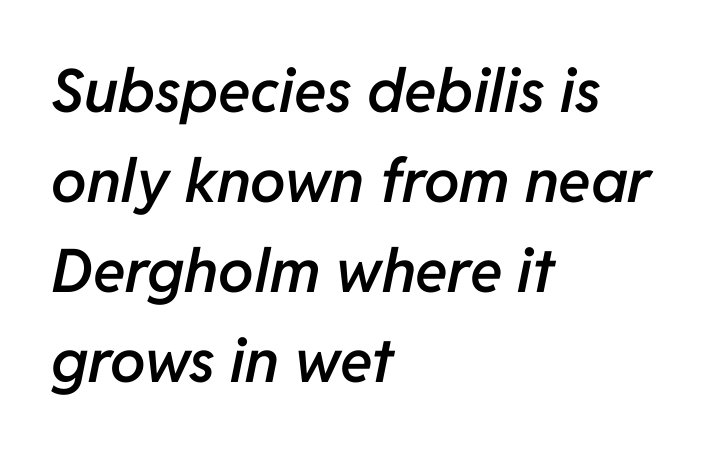
{"italic": "yes", "lean": "right", "slant_degrees": 11, "bold": "semi", "weight": "semibold", "width": "normal", "stroke_contrast": "low", "x_height": "medium", "monospaced": "no", "underline": "no", "align": "left", "line_spacing": "normal", "line_spacing_ratio": 1.5, "letter_spacing": "normal", "letter_spacing_em": 0.0, "glyph_px": 60}
